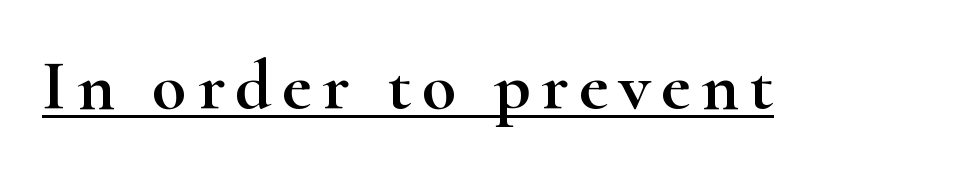
Q: Is the text italic (slanted)? A: No, it is upright.
Q: Is the typeface a serif or a sans-serif typeface? A: Serif.
Q: Is the text underlined? A: Yes.
Q: Width (condensed, normal, or wide)? A: Wide.
Q: Stroke contrast? A: High.
Q: x-height? A: Small.
Q: Monospaced? A: No.
